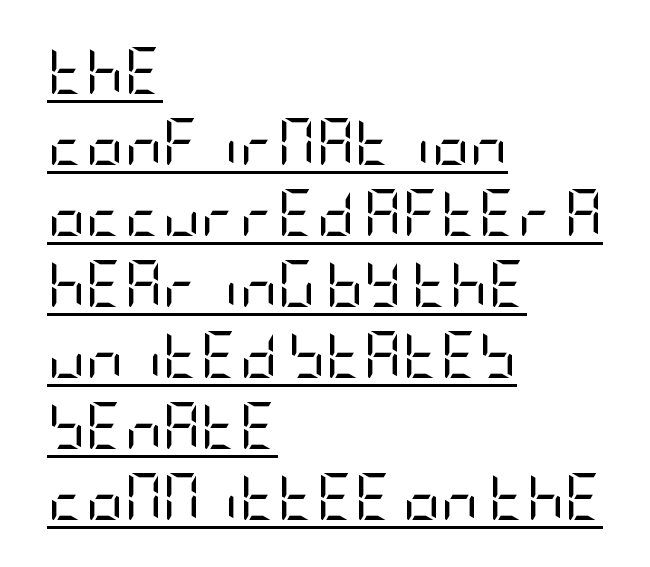
No feet cap the strokes, marking this as sans-serif type. The rendering keeps characters at their native spacing. Line beginnings align vertically; line endings do not. The passage shown is not bold in any degree.
